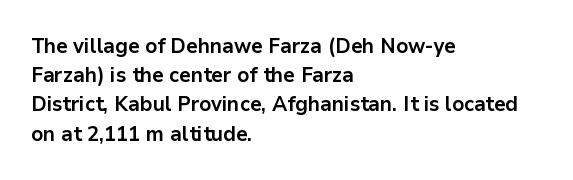
{"italic": "no", "bold": "yes", "underline": "no", "align": "left", "line_spacing": "normal", "line_spacing_ratio": 1.39, "letter_spacing": "normal", "letter_spacing_em": 0.0, "glyph_px": 21}
